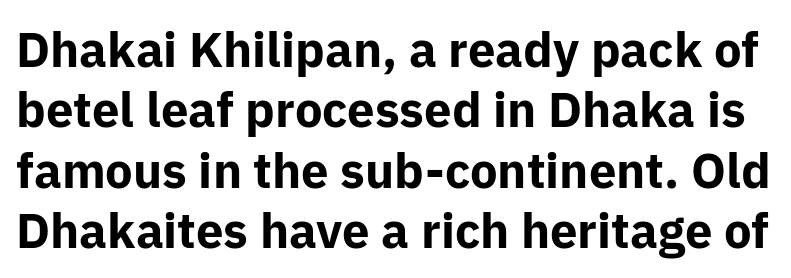
Q: Is the text bold? A: Yes.
Q: Is the text italic (slanted)? A: No, it is upright.
Q: Is the typeface a serif or a sans-serif typeface? A: Sans-serif.
Q: Is the text underlined? A: No.
Q: Is the spacing between letters normal or unusually wide? A: Normal.
Q: Width (condensed, normal, or wide)? A: Normal.
Q: Stroke contrast? A: Low.
Q: x-height? A: Medium.
Q: Monospaced? A: No.
